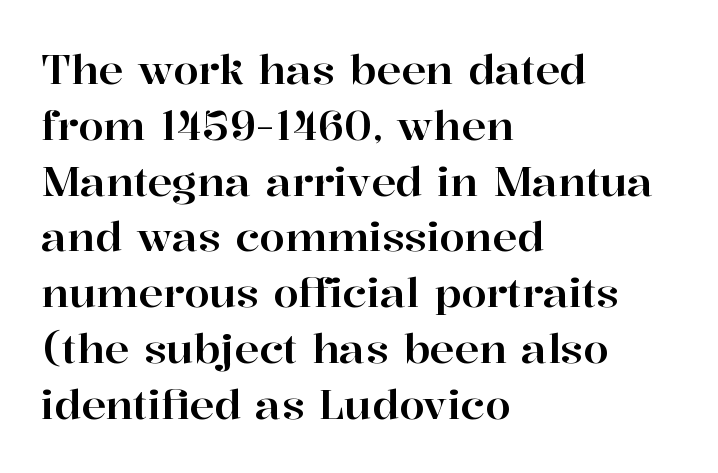
Q: Is the text italic (slanted)? A: No, it is upright.
Q: Is the typeface a serif or a sans-serif typeface? A: Serif.
Q: Is the text underlined? A: No.
Q: How is the paragraph aligned? A: Left-aligned.
Q: Is the spacing between letters normal or unusually wide? A: Normal.
Q: Is the spacing between lines tight, normal or loose? A: Normal.
Q: Width (condensed, normal, or wide)? A: Normal.
Q: Stroke contrast? A: High.
Q: x-height? A: Medium.
Q: Monospaced? A: No.
